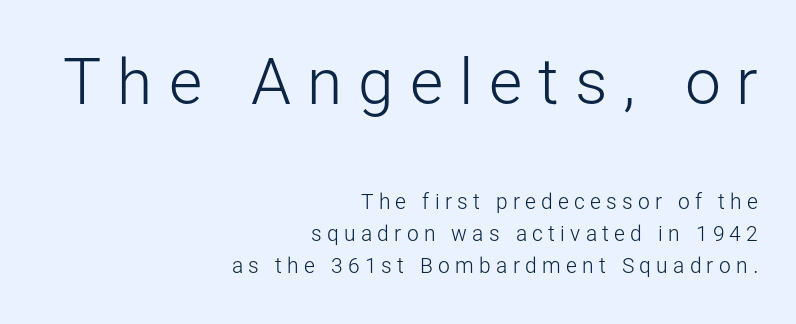
Q: Is the text bold? A: No.
Q: Is the text italic (slanted)? A: No, it is upright.
Q: Is the typeface a serif or a sans-serif typeface? A: Sans-serif.
Q: Is the text underlined? A: No.
Q: How is the paragraph aligned? A: Right-aligned.
Q: Is the spacing between letters normal or unusually wide? A: Unusually wide.
Q: Is the spacing between lines tight, normal or loose? A: Normal.
Q: Which block of text is set in a larger size, the first (top) or the second (bottom)? A: The first (top) one.
Q: Width (condensed, normal, or wide)? A: Normal.
Q: Stroke contrast? A: Low.
Q: x-height? A: Medium.
Q: Monospaced? A: No.
